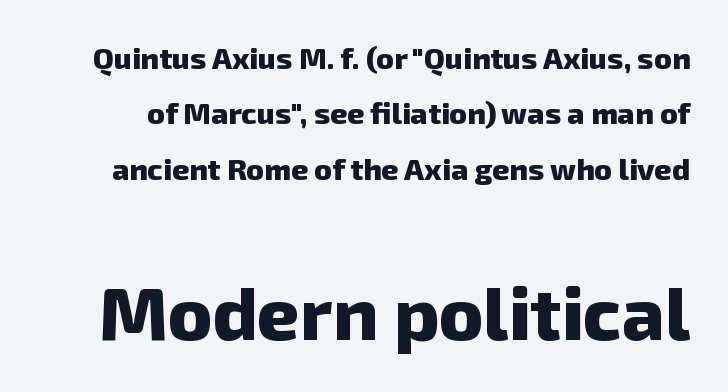
Tracking value appears to be zero — textbook default spacing. Thick stems and heavy bowls — unmistakably bold. Each letter's strokes conclude bluntly, with no projecting serifs. Each letter keeps its own natural width here, so spacing adapts to shape.
